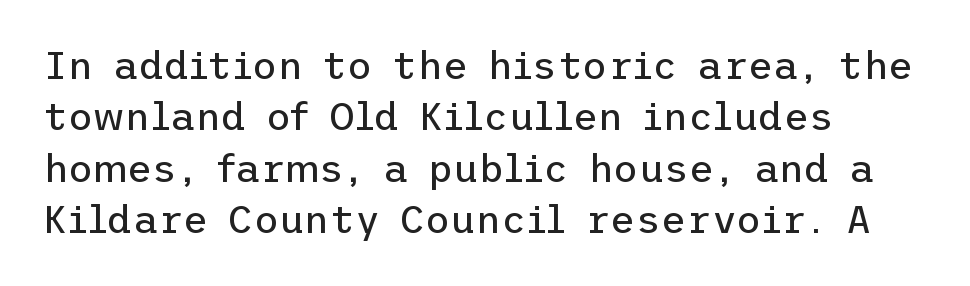
Q: Is the text bold? A: No.
Q: Is the text italic (slanted)? A: No, it is upright.
Q: Is the typeface a serif or a sans-serif typeface? A: Sans-serif.
Q: Is the text underlined? A: No.
Q: How is the paragraph aligned? A: Left-aligned.
Q: Is the spacing between letters normal or unusually wide? A: Normal.
Q: Is the spacing between lines tight, normal or loose? A: Normal.
Q: Width (condensed, normal, or wide)? A: Normal.
Q: Stroke contrast? A: Low.
Q: x-height? A: Medium.
